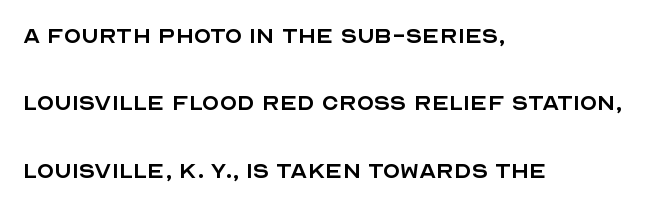
The letterforms sit shoulder to shoulder at normal distance. These lines are rendered in a variable-pitch font. Notice how the passage keeps a crisp vertical edge on the left only. Bold? No — there's no thickening of the strokes. I'd call this a sans setting — the letters go barefoot.
